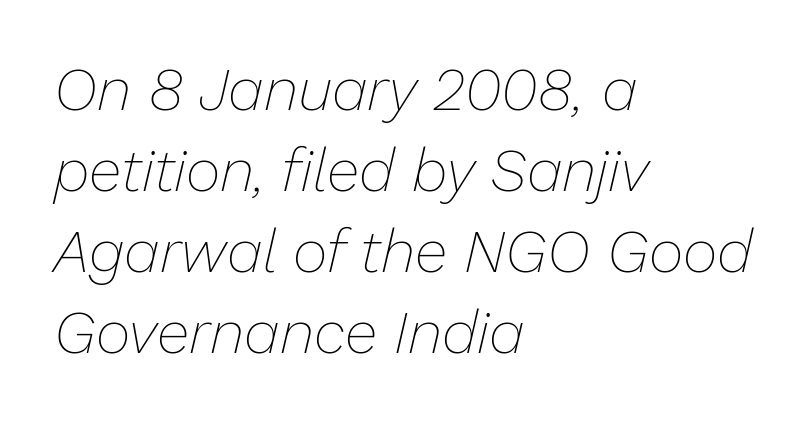
{"italic": "yes", "lean": "right", "slant_degrees": 13, "bold": "no", "weight": "thin", "width": "normal", "stroke_contrast": "low", "x_height": "medium", "monospaced": "no", "underline": "no", "align": "left", "line_spacing": "normal", "line_spacing_ratio": 1.35, "letter_spacing": "normal", "letter_spacing_em": 0.0, "glyph_px": 60}
